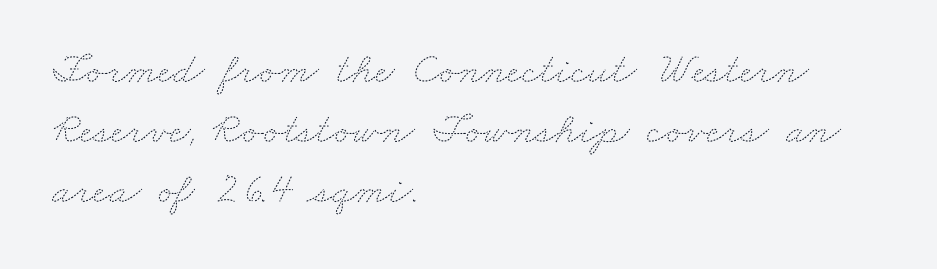
The image shows 44 px thin, wide type; set left-aligned, normal line spacing (1.36x), normal letter spacing, not underlined; medium stroke contrast and a small x-height.
